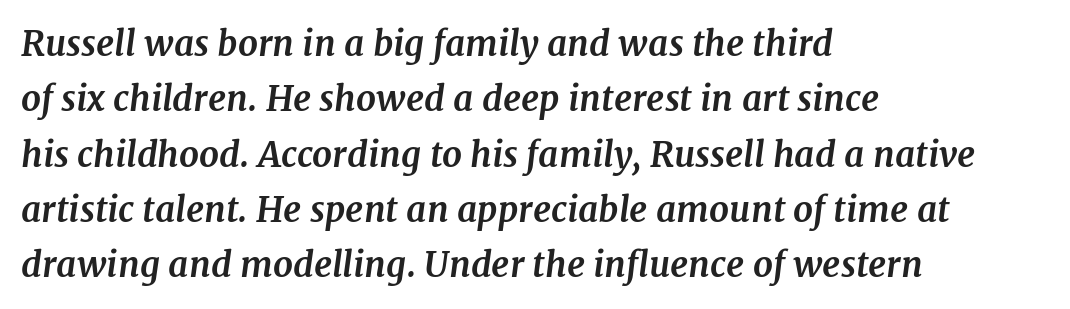
Q: Is the text bold? A: Yes.
Q: Is the text italic (slanted)? A: Yes, it leans right by about 7 degrees.
Q: Is the typeface a serif or a sans-serif typeface? A: Serif.
Q: Is the text underlined? A: No.
Q: How is the paragraph aligned? A: Left-aligned.
Q: Is the spacing between letters normal or unusually wide? A: Normal.
Q: Is the spacing between lines tight, normal or loose? A: Normal.
Q: Width (condensed, normal, or wide)? A: Normal.
Q: Stroke contrast? A: Medium.
Q: x-height? A: Medium.
Q: Monospaced? A: No.
